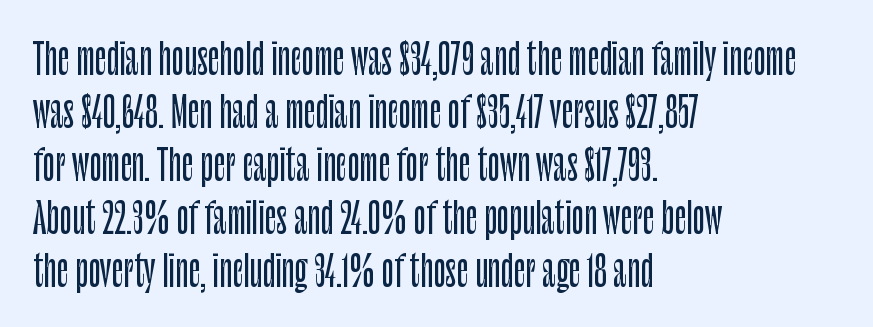
The space directly below the letters is spotless. Regular leading. Compared with a centered layout, this one pins lines to the left instead. Note the varied advance widths — an 'i' is clearly narrower than an 'm'.
